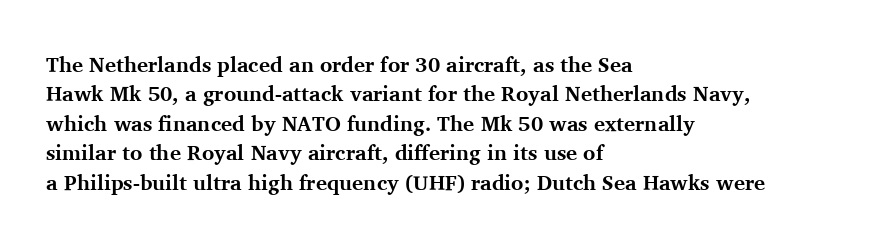
The image shows 21 px bold type, upright; set left-aligned, normal line spacing (1.4x), normal letter spacing, not underlined.
